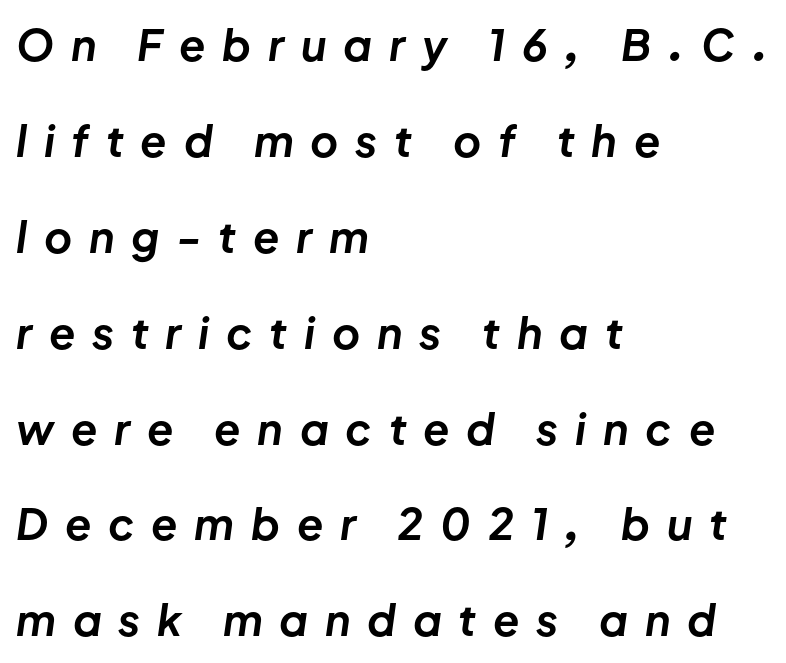
Is the type bold? Yes — the strokes are clearly thick and heavy. Which margin do the lines hug? The left one — the right edge is uneven. Students, note that the glyphs here are deliberately spaced far apart. A typesetter would call this leading open, well beyond the default.
